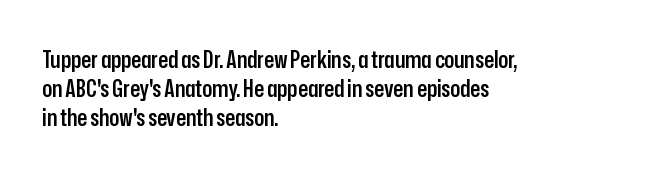
Q: Is the text bold? A: Semi-bold.
Q: Is the text italic (slanted)? A: No, it is upright.
Q: Is the text underlined? A: No.
Q: How is the paragraph aligned? A: Left-aligned.
Q: Is the spacing between letters normal or unusually wide? A: Normal.
Q: Is the spacing between lines tight, normal or loose? A: Normal.
